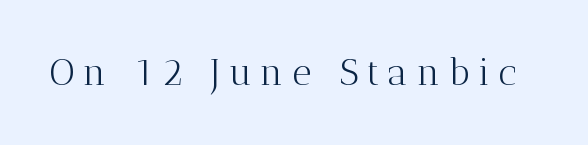
The image shows 37 px light serif type, upright; set unusually wide letter spacing (+0.23 em), not underlined; medium stroke contrast and a medium x-height.
